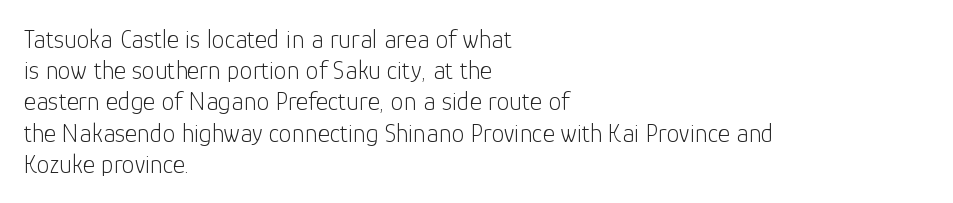
The image shows 26 px text type, upright; set left-aligned, line spacing 1.2x, normal letter spacing, not underlined.
